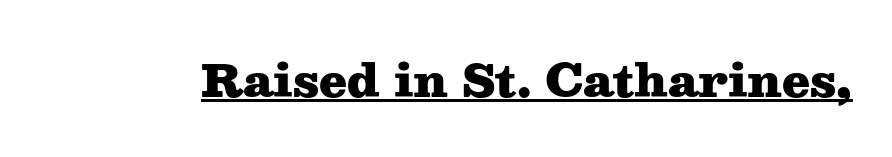
Q: Is the text bold? A: Yes.
Q: Is the text italic (slanted)? A: No, it is upright.
Q: Is the typeface a serif or a sans-serif typeface? A: Serif.
Q: Is the text underlined? A: Yes.
Q: Is the spacing between letters normal or unusually wide? A: Normal.
Q: Width (condensed, normal, or wide)? A: Wide.
Q: Stroke contrast? A: Medium.
Q: x-height? A: Medium.
Q: Monospaced? A: No.
